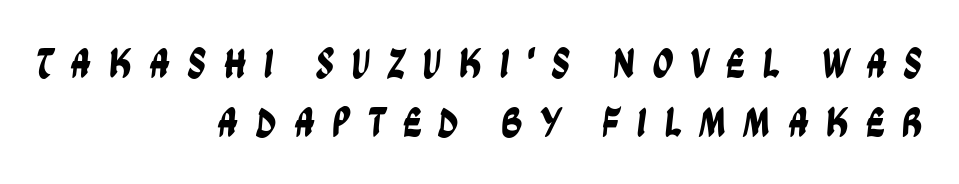
Words appear elongated and porous because spacing is wide. You could not count columns in this text — the font is proportionally spaced. The characters display no serif detailing; their extremities are plain. The lines in this sample share a right terminus and differ only in where they begin. Summary of vertical rhythm: regular, with standard interline spacing.
